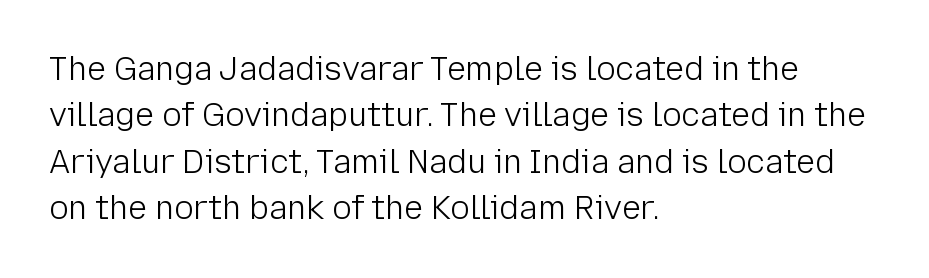
The image shows 32 px light sans-serif type, upright; set left-aligned, normal line spacing (1.45x), normal letter spacing, not underlined; low stroke contrast and a medium x-height.
